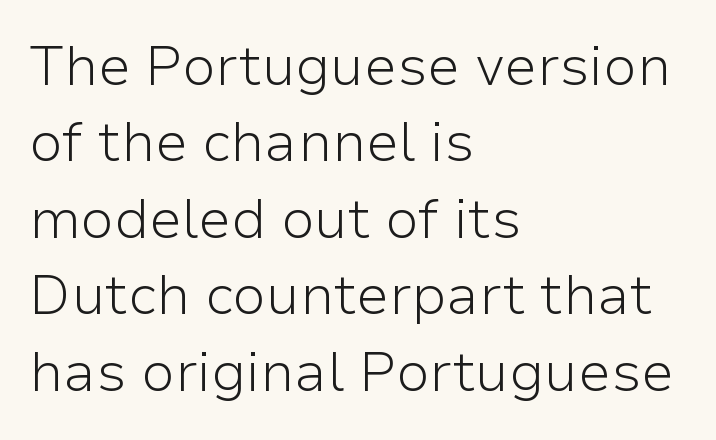
The image shows 55 px light sans-serif type, upright; set left-aligned, normal line spacing (1.39x), normal letter spacing, not underlined; low stroke contrast and a medium x-height.
